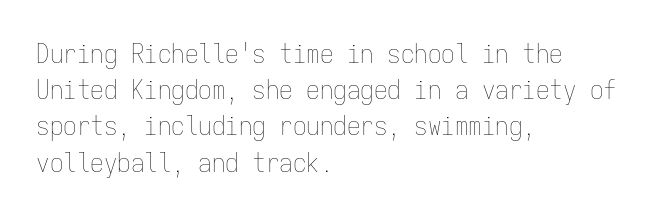
The strokes carry an ordinary text weight at most. Teacher's note: observe the even left margin — that is flush-left alignment. The lines sit at an ordinary, default distance from one another. Does extra space separate the letters? No, they use regular spacing. Posture: vertical. The specimen omits any rule beneath the text block's lines.
